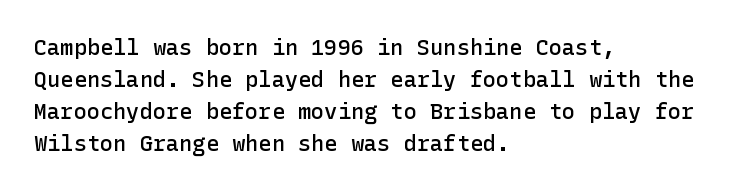
A typesetter would mark this as roman, not italic. If you drew a ruler down the left edge, every line would touch it. Look at the tracking — it's just the regular setting, nothing added. Regular leading.
